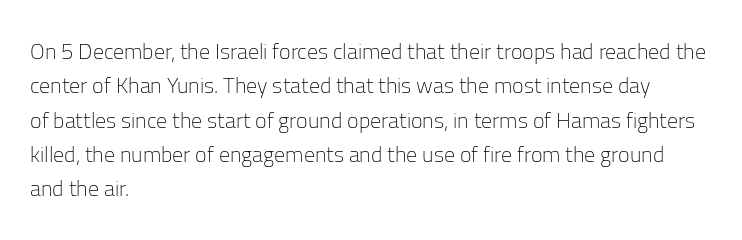
The image shows 22 px text type, upright; set left-aligned, normal line spacing (1.56x), normal letter spacing, not underlined.
